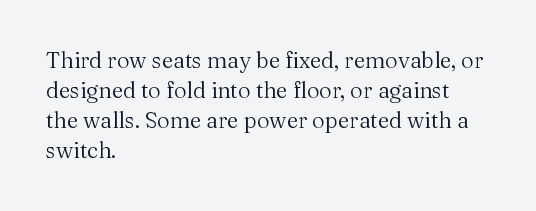
Q: Is the text bold? A: No.
Q: Is the text italic (slanted)? A: No, it is upright.
Q: Is the text underlined? A: No.
Q: How is the paragraph aligned? A: Left-aligned.
Q: Is the spacing between letters normal or unusually wide? A: Normal.
Q: Is the spacing between lines tight, normal or loose? A: Normal.
